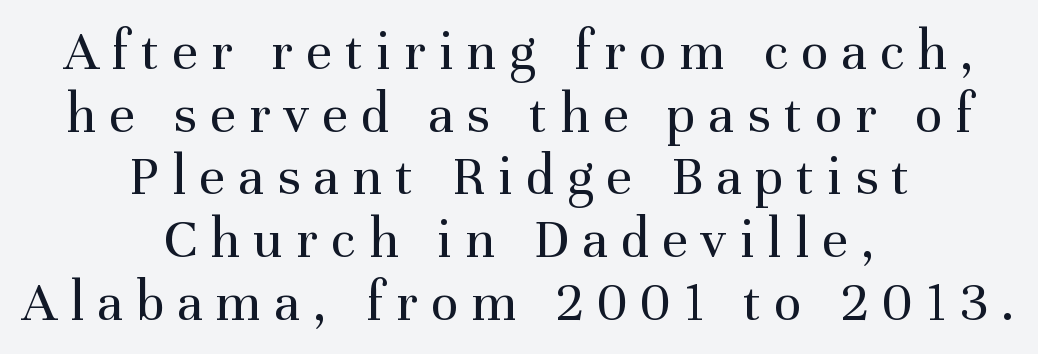
{"serif": "yes", "italic": "no", "bold": "no", "weight": "regular", "width": "normal", "stroke_contrast": "medium", "x_height": "medium", "monospaced": "no", "underline": "no", "align": "center", "line_spacing": "tight", "line_spacing_ratio": 1.1, "letter_spacing": "wide", "letter_spacing_em": 0.23, "glyph_px": 57}
